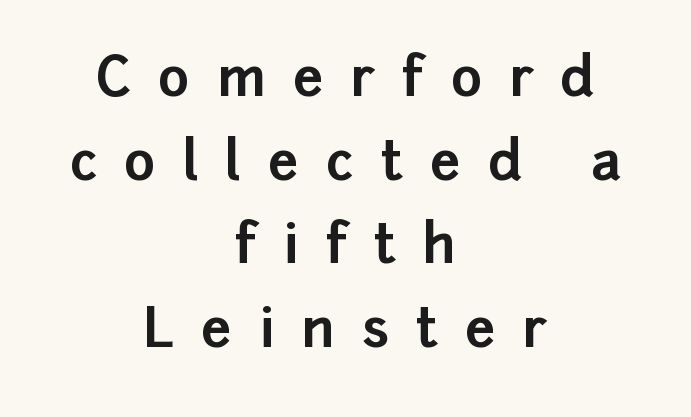
The letters carry no serifs — their stems end cleanly without finishing strokes. One-word summary of the alignment: center. Here the designer chose a conventional face with non-uniform glyph widths. Posture: vertical.
